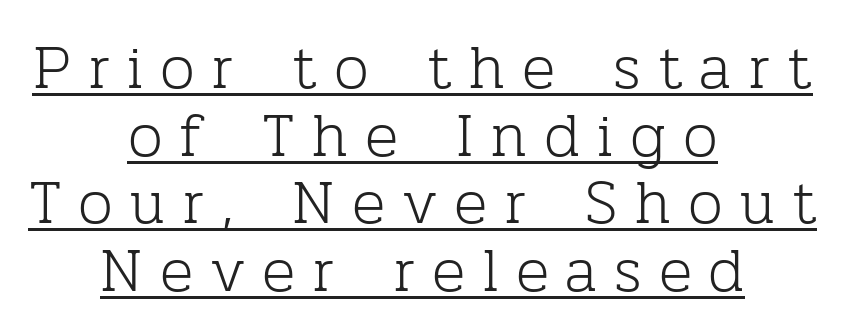
{"serif": "yes", "italic": "no", "bold": "no", "weight": "light", "width": "normal", "stroke_contrast": "low", "x_height": "medium", "monospaced": "no", "underline": "yes", "align": "center", "line_spacing": "tight", "line_spacing_ratio": 1.09, "letter_spacing": "wide", "letter_spacing_em": 0.27, "glyph_px": 62}
